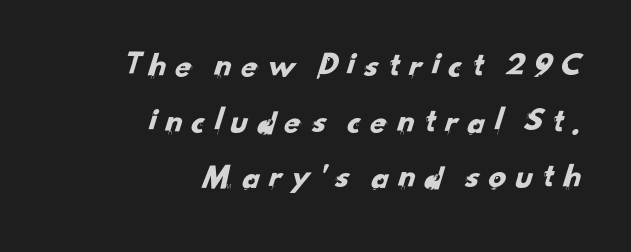
Q: Is the typeface a serif or a sans-serif typeface? A: Sans-serif.
Q: Is the text underlined? A: No.
Q: How is the paragraph aligned? A: Right-aligned.
Q: Is the spacing between lines tight, normal or loose? A: Normal.
Q: Width (condensed, normal, or wide)? A: Normal.
Q: Stroke contrast? A: Low.
Q: x-height? A: Small.
Q: Monospaced? A: No.
